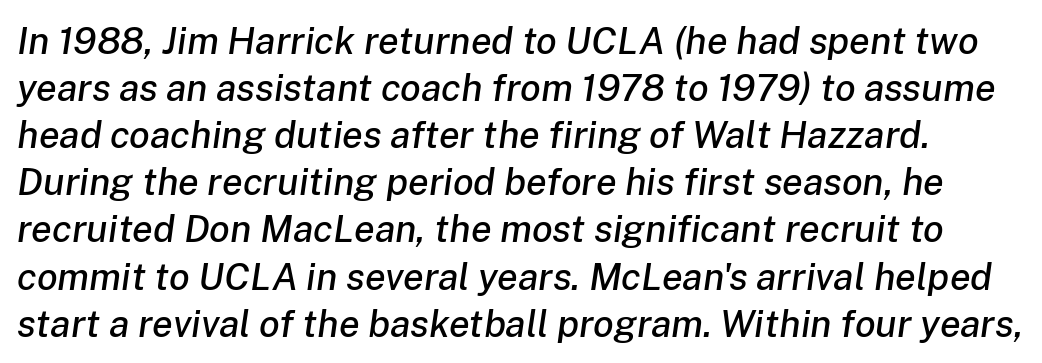
The text carries the slant typical of an italic or oblique font. Descender tails drop into unmarked territory. Students, note that the glyphs here touch the page at normal intervals. Is this a fixed-width face? No — the glyphs have proportional, varying widths.
